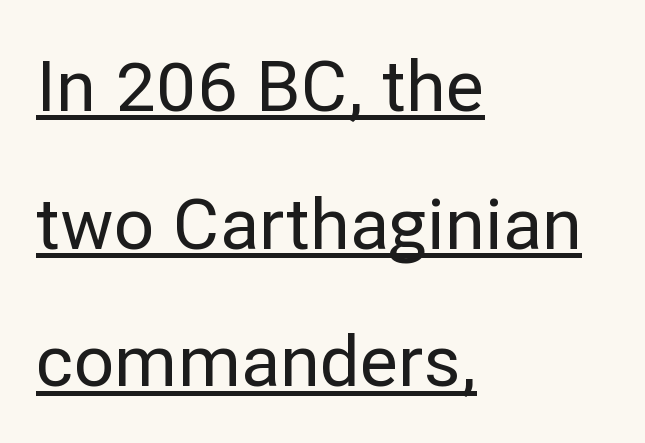
{"serif": "no", "italic": "no", "width": "normal", "stroke_contrast": "low", "x_height": "medium", "monospaced": "no", "underline": "yes", "align": "left", "line_spacing": "loose", "line_spacing_ratio": 1.94, "letter_spacing": "normal", "letter_spacing_em": 0.0, "glyph_px": 71}
